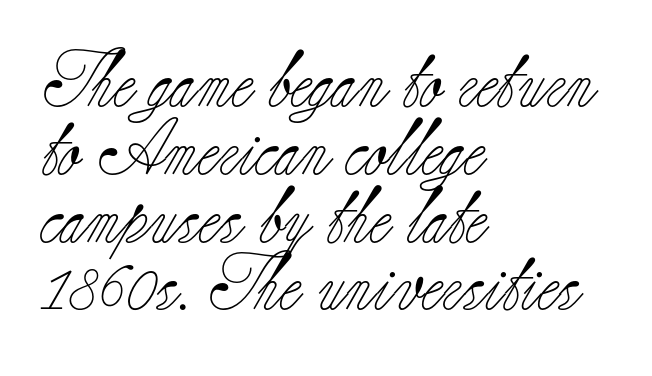
The image shows 56 px light serif type; set left-aligned, line spacing 1.21x, normal letter spacing, not underlined; low stroke contrast and a small x-height.
